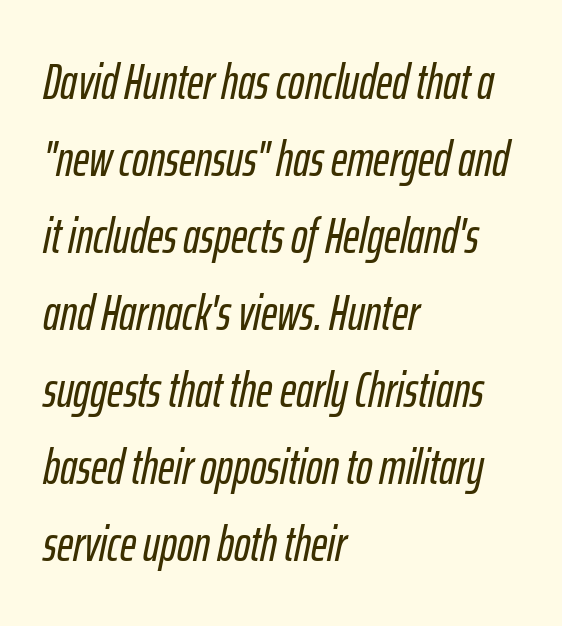
{"italic": "yes", "lean": "right", "slant_degrees": 12, "width": "condensed", "stroke_contrast": "low", "x_height": "medium", "monospaced": "no", "underline": "no", "align": "left", "line_spacing": "normal", "line_spacing_ratio": 1.57, "letter_spacing": "normal", "letter_spacing_em": 0.0, "glyph_px": 49}
